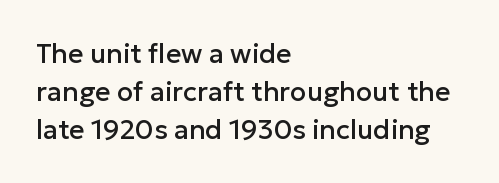
The ragged edge is on the right, which tells us the setting is flush left. Underline: absent. Does the leading feel generous? No, just average. The type is set solid horizontally, with unmodified tracking.
